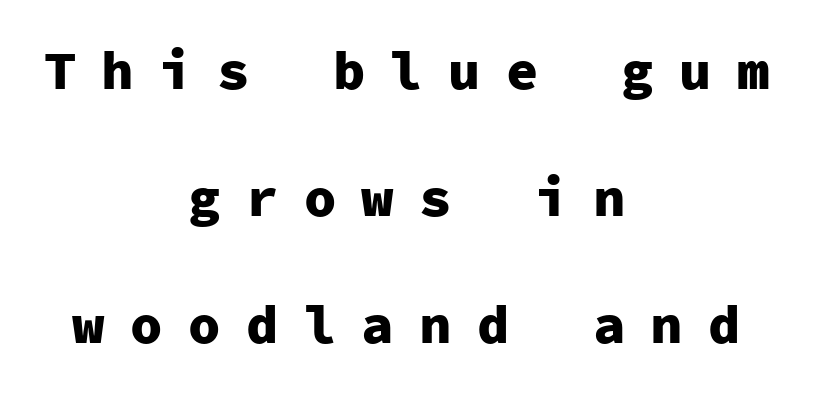
Between one letter and the next there's a generous, obvious gap. The face used here is monospaced, like something from a code editor. Notice how thick the strokes are: this is what a full bold looks like. A clean baseline with only descenders dipping below it. Serif or sans? Sans — the stroke terminals are bare.
